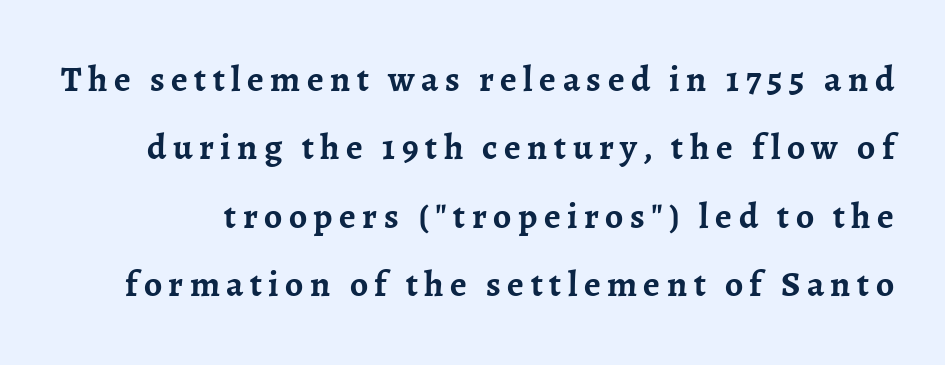
{"serif": "yes", "italic": "no", "bold": "yes", "weight": "semibold", "width": "normal", "stroke_contrast": "low", "x_height": "medium", "monospaced": "no", "underline": "no", "line_spacing": "loose", "line_spacing_ratio": 1.9, "glyph_px": 36}
